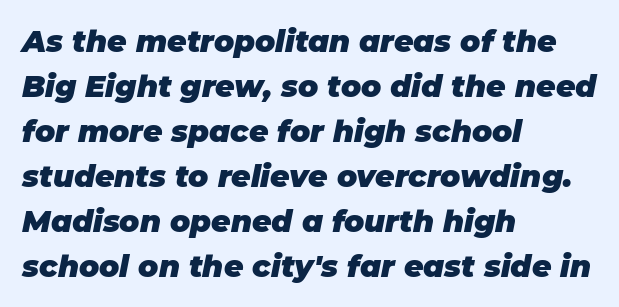
{"italic": "yes", "lean": "right", "slant_degrees": 11, "bold": "yes", "weight": "heavy", "width": "normal", "stroke_contrast": "low", "x_height": "large", "monospaced": "no", "underline": "no", "align": "left", "line_spacing": "normal", "line_spacing_ratio": 1.5, "letter_spacing": "normal", "letter_spacing_em": 0.0, "glyph_px": 30}
